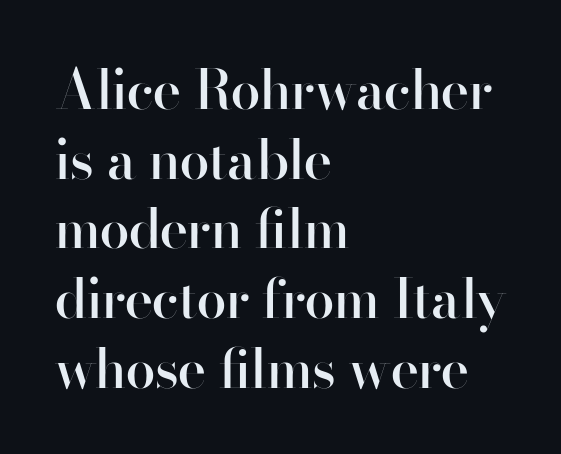
Words float on clear page, feet unadorned. These lines are set flush left with a ragged right edge. I'd describe the lettering as semibold — firm but not a full bold. Nothing unusual about the tracking: characters are spaced as the font intends. A normal amount of white space separates one row of letters from the next. Spacing verdict: proportional, widths tailored to each character.
